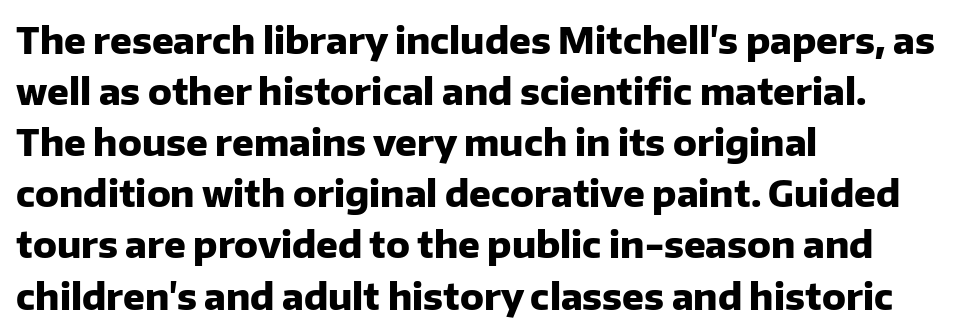
The image shows 36 px heavy sans-serif type, upright; set left-aligned, normal line spacing (1.42x), normal letter spacing, not underlined; low stroke contrast and a medium x-height.
